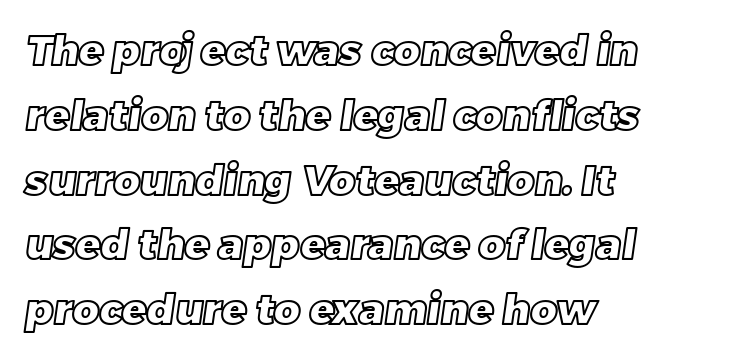
Notice how the passage keeps a crisp vertical edge on the left only. This sample uses plain, unmodified letter spacing. Descender tails drop into unmarked territory. Is this a fixed-width face? No — the glyphs have proportional, varying widths.
